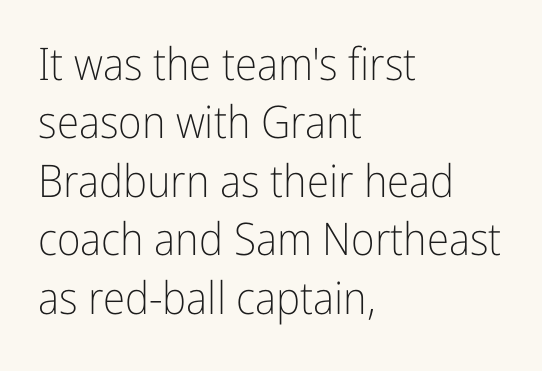
Q: Is the text bold? A: No.
Q: Is the text italic (slanted)? A: No, it is upright.
Q: Is the typeface a serif or a sans-serif typeface? A: Sans-serif.
Q: Is the text underlined? A: No.
Q: How is the paragraph aligned? A: Left-aligned.
Q: Is the spacing between letters normal or unusually wide? A: Normal.
Q: Is the spacing between lines tight, normal or loose? A: Normal.
Q: Width (condensed, normal, or wide)? A: Condensed.
Q: Stroke contrast? A: Low.
Q: x-height? A: Medium.
Q: Monospaced? A: No.
